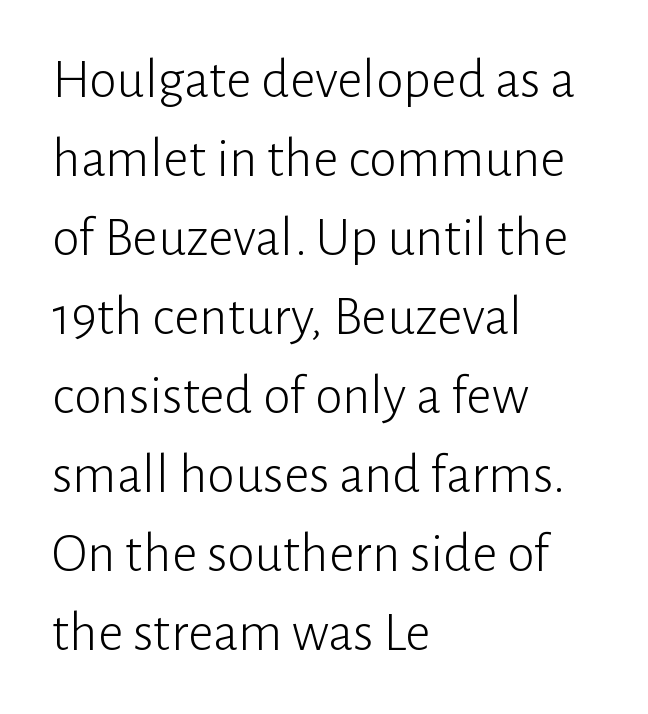
{"serif": "no", "italic": "no", "bold": "no", "weight": "light", "width": "normal", "stroke_contrast": "low", "x_height": "medium", "monospaced": "no", "underline": "no", "align": "left", "line_spacing": "normal", "line_spacing_ratio": 1.41, "letter_spacing": "normal", "letter_spacing_em": 0.0, "glyph_px": 56}
